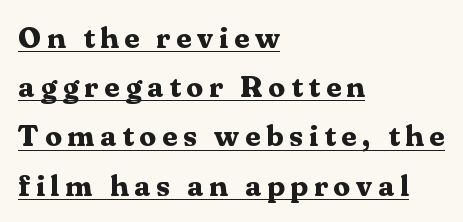
Q: Is the text bold? A: Yes.
Q: Is the text italic (slanted)? A: No, it is upright.
Q: Is the typeface a serif or a sans-serif typeface? A: Serif.
Q: Is the text underlined? A: Yes.
Q: How is the paragraph aligned? A: Left-aligned.
Q: Is the spacing between lines tight, normal or loose? A: Normal.
Q: Width (condensed, normal, or wide)? A: Normal.
Q: Stroke contrast? A: Medium.
Q: x-height? A: Medium.
Q: Monospaced? A: No.
